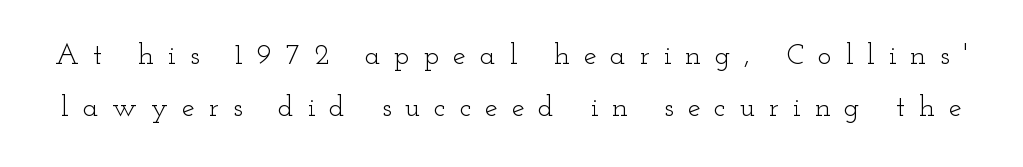
Ascenders rise straight up at ninety degrees. Looks like regular typesetting: each glyph gets only the width it needs. Examine the stroke ends and you'll spot serifs. Compared with typical body copy, the letter spacing here is much looser. Ink coverage per letter is moderate at most.
